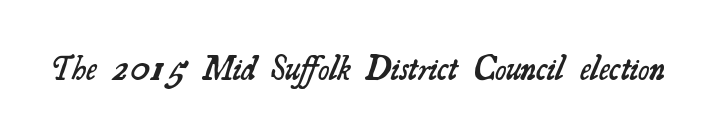
Q: Is the text bold? A: Semi-bold.
Q: Is the typeface a serif or a sans-serif typeface? A: Serif.
Q: Is the text underlined? A: No.
Q: Is the spacing between letters normal or unusually wide? A: Normal.
Q: Width (condensed, normal, or wide)? A: Normal.
Q: Stroke contrast? A: Medium.
Q: x-height? A: Small.
Q: Monospaced? A: No.
